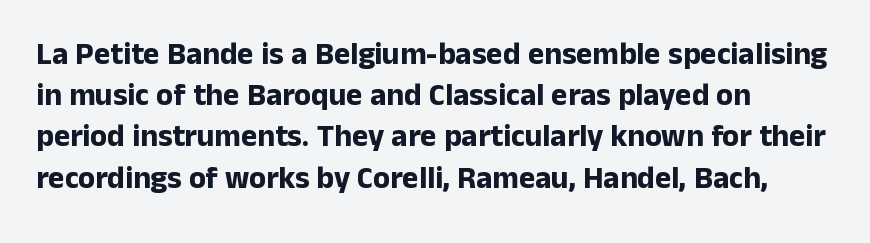
Q: Is the text bold? A: Yes.
Q: Is the text italic (slanted)? A: No, it is upright.
Q: Is the typeface a serif or a sans-serif typeface? A: Sans-serif.
Q: Is the text underlined? A: No.
Q: How is the paragraph aligned? A: Left-aligned.
Q: Is the spacing between letters normal or unusually wide? A: Normal.
Q: Is the spacing between lines tight, normal or loose? A: Normal.
Q: Width (condensed, normal, or wide)? A: Normal.
Q: Stroke contrast? A: Low.
Q: x-height? A: Medium.
Q: Monospaced? A: No.
